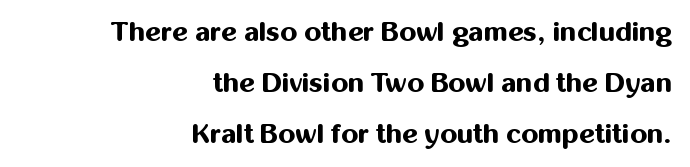
Q: Is the text bold? A: Yes.
Q: Is the text italic (slanted)? A: No, it is upright.
Q: Is the text underlined? A: No.
Q: How is the paragraph aligned? A: Right-aligned.
Q: Is the spacing between letters normal or unusually wide? A: Normal.
